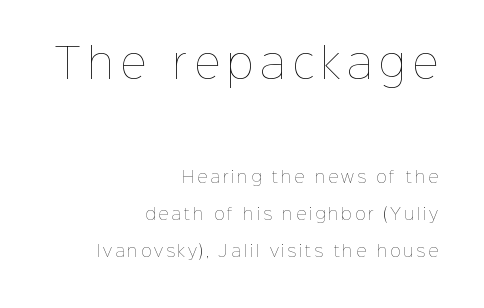
{"italic": "no", "bold": "no", "weight": "thin", "width": "normal", "stroke_contrast": "low", "x_height": "medium", "monospaced": "no", "underline": "no", "align": "right", "line_spacing": "loose", "line_spacing_ratio": 2.31, "larger_block": "first", "size_ratio": 2.5, "glyph_px": 40}
